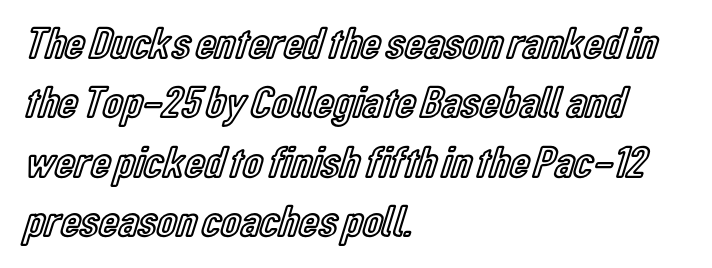
Q: Is the text italic (slanted)? A: Yes.
Q: Is the text underlined? A: No.
Q: How is the paragraph aligned? A: Left-aligned.
Q: Is the spacing between letters normal or unusually wide? A: Normal.
Q: Is the spacing between lines tight, normal or loose? A: Normal.
Q: Width (condensed, normal, or wide)? A: Condensed.
Q: x-height? A: Medium.
Q: Monospaced? A: No.
